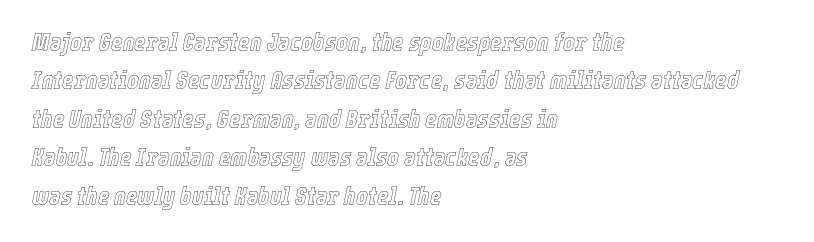
{"italic": "yes", "lean": "right", "slant_degrees": 12, "underline": "no", "align": "left", "line_spacing": "normal", "line_spacing_ratio": 1.54, "letter_spacing": "normal", "letter_spacing_em": 0.0, "glyph_px": 25}
